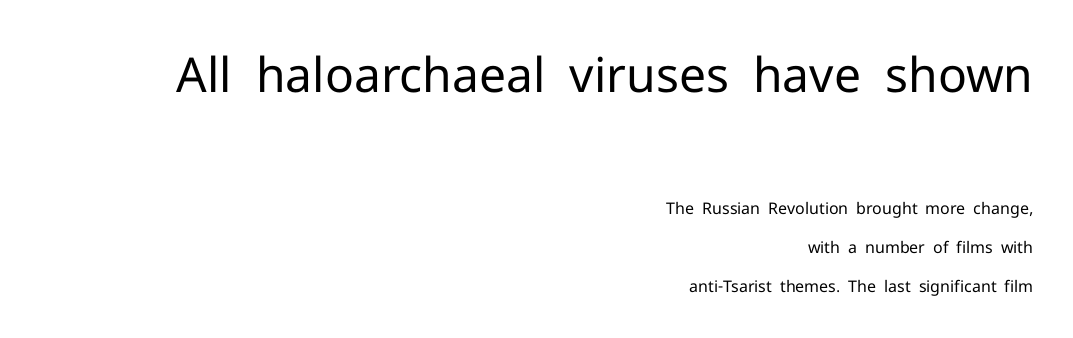
The image shows 48 px regular-weight sans-serif type, upright; set right-aligned, loose line spacing (2.45x), normal letter spacing, not underlined; the first (top) block is 3.0x larger; low stroke contrast and a medium x-height.
